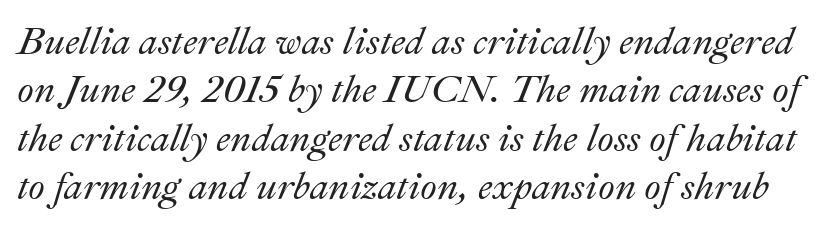
{"italic": "yes", "lean": "right", "slant_degrees": 22, "width": "normal", "stroke_contrast": "medium", "x_height": "small", "monospaced": "no", "underline": "no", "line_spacing": "normal", "line_spacing_ratio": 1.27, "letter_spacing": "normal", "letter_spacing_em": 0.0, "glyph_px": 38}
